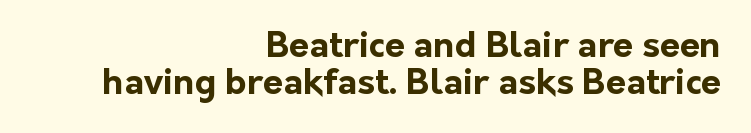
Posture: upright roman. A clean baseline with only descenders dipping below it. Which margin do the lines hug? The right one — the left edge is uneven. Observe the ordinary spacing: letters are neighbours, not strangers. Heavy-handed strokes throughout: this text is bold. Type style note: lacks serifs.
